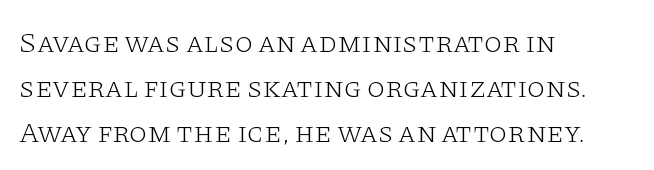
Q: Is the text bold? A: No.
Q: Is the text italic (slanted)? A: No, it is upright.
Q: Is the typeface a serif or a sans-serif typeface? A: Serif.
Q: Is the text underlined? A: No.
Q: How is the paragraph aligned? A: Left-aligned.
Q: Is the spacing between letters normal or unusually wide? A: Normal.
Q: Is the spacing between lines tight, normal or loose? A: Normal.
Q: Width (condensed, normal, or wide)? A: Wide.
Q: Stroke contrast? A: Low.
Q: x-height? A: Large.
Q: Monospaced? A: No.
